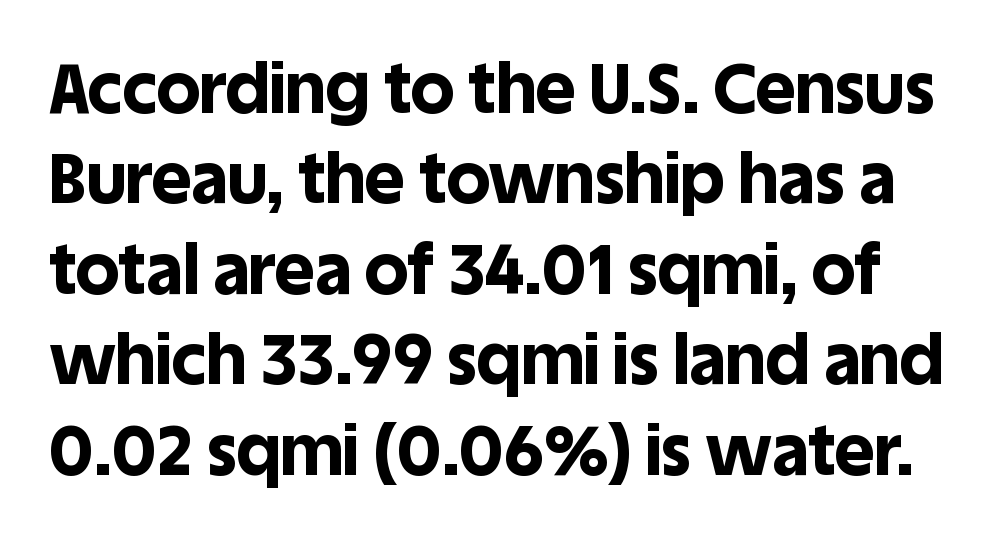
{"serif": "no", "italic": "no", "bold": "yes", "weight": "bold", "width": "normal", "x_height": "large", "monospaced": "no", "underline": "no", "line_spacing": "normal", "line_spacing_ratio": 1.31, "letter_spacing": "normal", "letter_spacing_em": 0.0, "glyph_px": 69}
